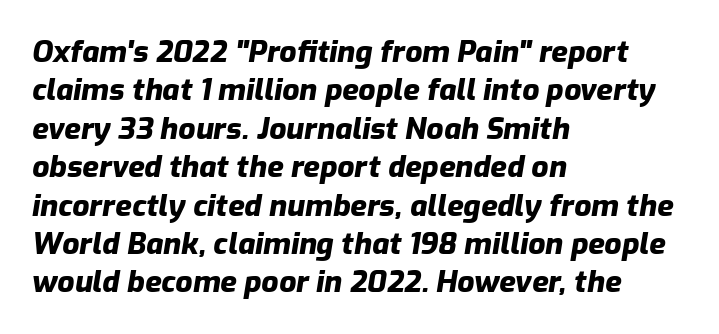
Q: Is the text bold? A: Yes.
Q: Is the text italic (slanted)? A: Yes, it leans right by about 9 degrees.
Q: Is the text underlined? A: No.
Q: How is the paragraph aligned? A: Left-aligned.
Q: Is the spacing between letters normal or unusually wide? A: Normal.
Q: Is the spacing between lines tight, normal or loose? A: Normal.
Q: Width (condensed, normal, or wide)? A: Normal.
Q: Stroke contrast? A: Low.
Q: x-height? A: Medium.
Q: Monospaced? A: No.
